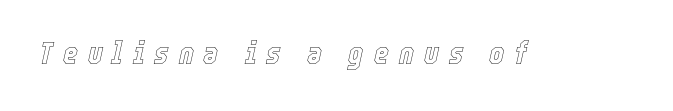
Rendered with sloped, italic letterforms. The passage shown is not underscored anywhere. Here the glyphs are tracked loosely, breaking word shapes into spaced letters. The face used here is proportionally spaced, like ordinary book or web type.
